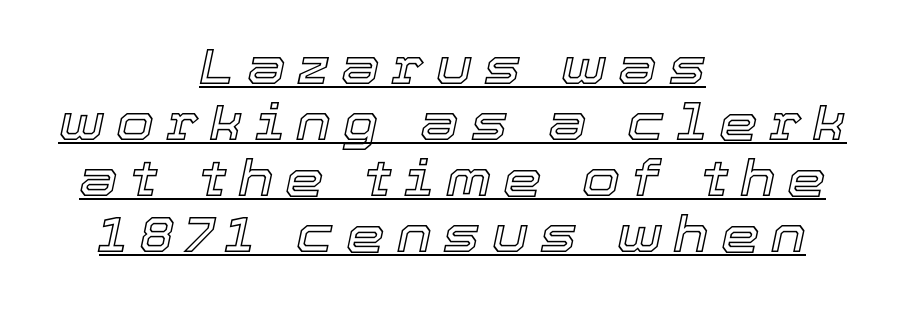
{"italic": "yes", "lean": "right", "slant_degrees": 12, "width": "normal", "x_height": "medium", "monospaced": "no", "underline": "yes", "align": "center", "line_spacing": "tight", "line_spacing_ratio": 1.14, "letter_spacing": "wide", "letter_spacing_em": 0.24, "glyph_px": 49}
